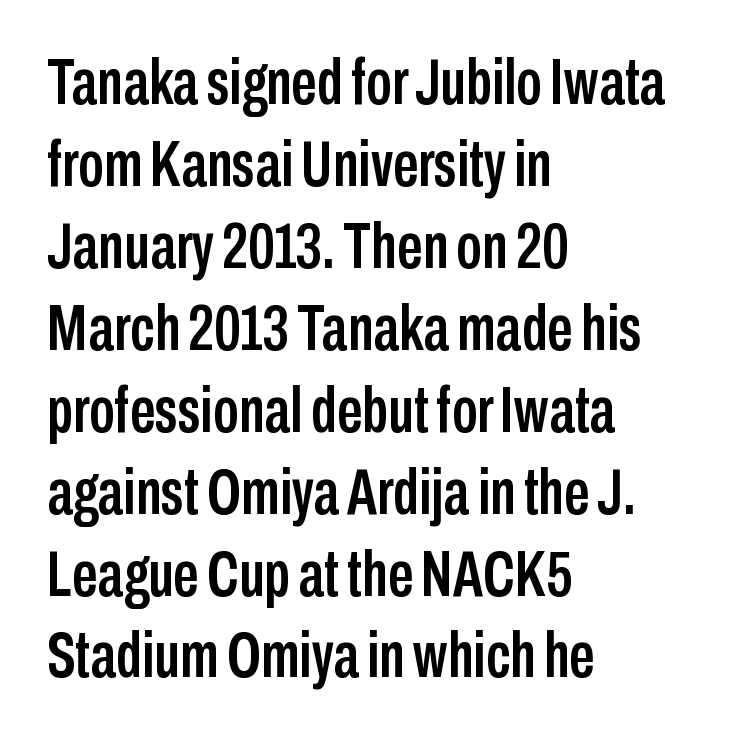
Note: no serifs on the glyphs. The letters advance in unequal steps, a hallmark of proportional type. The passage shown stacks its lines at a standard gap. Caption: standard tracking, unaltered. Beneath every word, the page is bare. A typesetter would mark this as roman, not italic.
